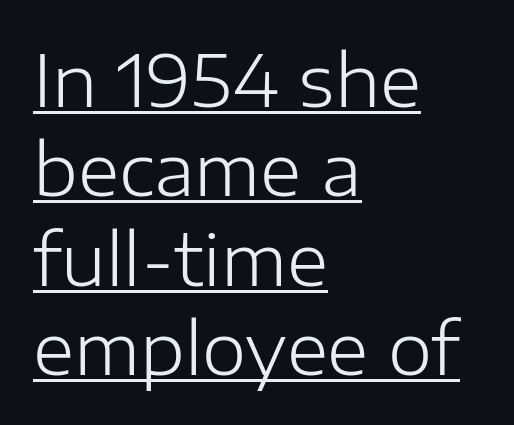
{"serif": "no", "italic": "no", "bold": "no", "weight": "light", "width": "normal", "stroke_contrast": "low", "x_height": "medium", "monospaced": "no", "underline": "yes", "align": "left", "line_spacing": "normal", "line_spacing_ratio": 1.26, "letter_spacing": "normal", "letter_spacing_em": 0.0, "glyph_px": 71}
